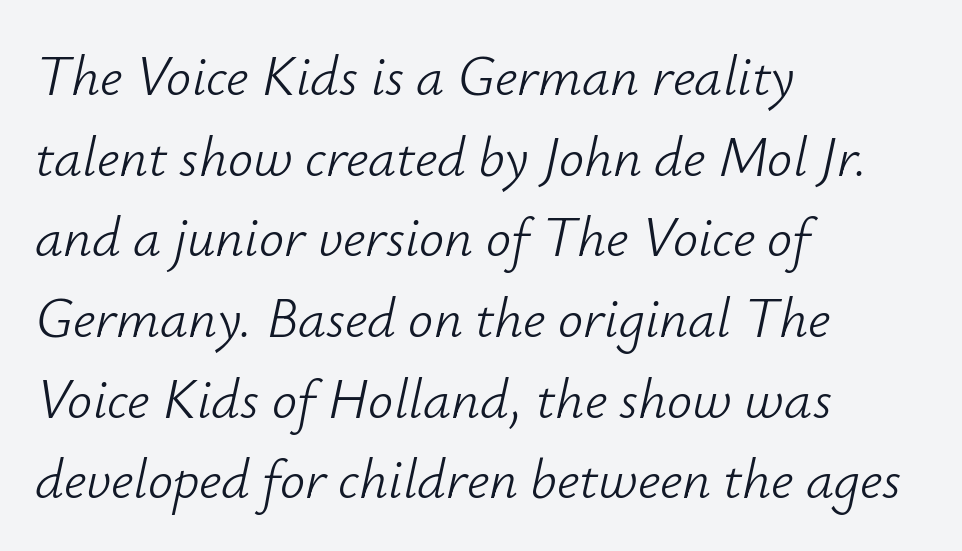
The image shows 56 px light type, italic (leaning right); set left-aligned, normal line spacing (1.44x), normal letter spacing, not underlined; low stroke contrast and a small x-height.
